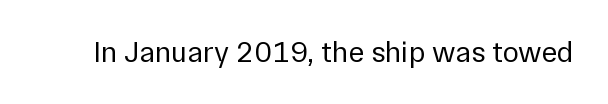
These lines keep a tight, regular rhythm from letter to letter. Weight: not bold — regular or lighter. Here the designer chose a conventional face with non-uniform glyph widths. The letters stand straight up with perfectly vertical stems.
